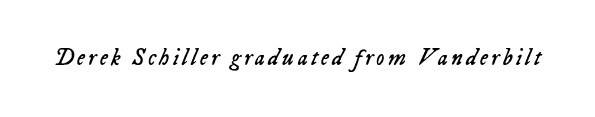
Yep, that's italic — everything's leaning. Nothing heavy about these letters — not bold at all. Descenders hang freely into open space.
